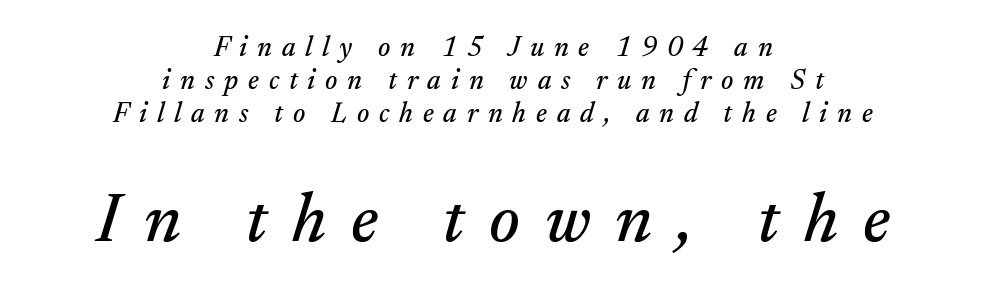
{"serif": "yes", "italic": "yes", "lean": "right", "slant_degrees": 17, "width": "normal", "stroke_contrast": "medium", "x_height": "small", "monospaced": "no", "underline": "no", "align": "center", "line_spacing_ratio": 1.17, "letter_spacing": "wide", "letter_spacing_em": 0.35, "larger_block": "second", "size_ratio": 2.5, "glyph_px": 70}
